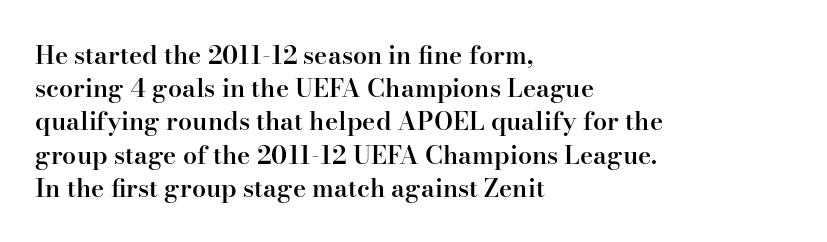
Which margin do the lines hug? The left one — the right edge is uneven. The space beneath each line is pristine and unruled. The line texture is even and compact thanks to regular tracking. Line spacing here is normal. The face used here is a semibold: visibly heavier than regular, lighter than bold.
